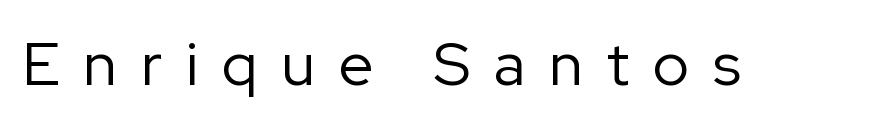
Q: Is the text bold? A: No.
Q: Is the text italic (slanted)? A: No, it is upright.
Q: Is the typeface a serif or a sans-serif typeface? A: Sans-serif.
Q: Is the text underlined? A: No.
Q: Is the spacing between letters normal or unusually wide? A: Unusually wide.
Q: Width (condensed, normal, or wide)? A: Normal.
Q: Stroke contrast? A: Low.
Q: x-height? A: Medium.
Q: Monospaced? A: No.
